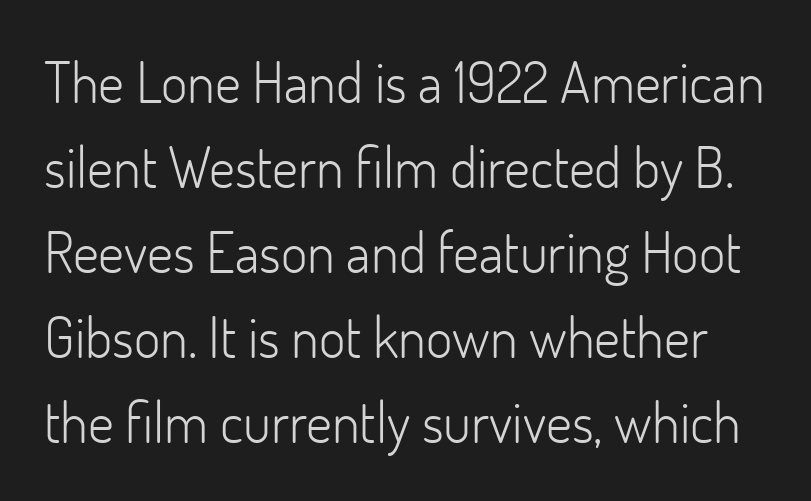
Weight: regular or lighter. Honestly, there is no underline to notice here at all. You can tell from the bare stems that sans-serif type was used. Leading: standard. No extra tracking has been applied to these lines. Vertical strokes here are truly vertical.
